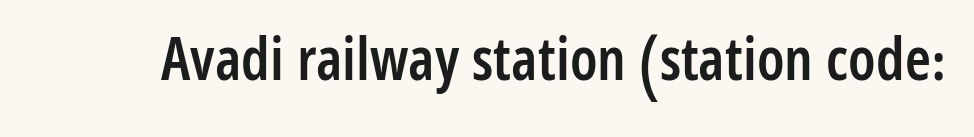
The image shows 59 px semibold, condensed sans-serif type, upright; set normal letter spacing, not underlined; low stroke contrast and a medium x-height.
